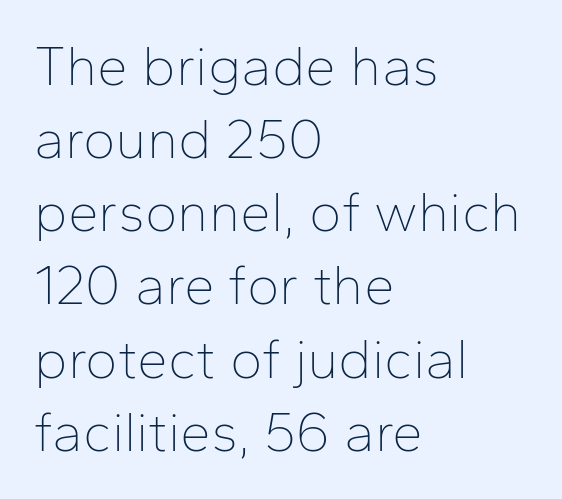
Characters follow at the spacing the type designer built in. The rendering shows plain stroke endings on the letterforms — a sans-serif design. The passage shown is not bold in any degree. You could not count columns in this text — the font is proportionally spaced. The string is rendered with underlining switched off.
